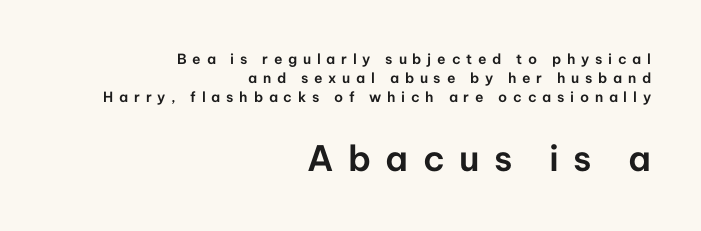
The image shows 35 px sans-serif type, upright; set right-aligned, normal line spacing (1.37x), unusually wide letter spacing (+0.41 em), not underlined; the second (bottom) block is 2.5x larger; low stroke contrast and a medium x-height.
